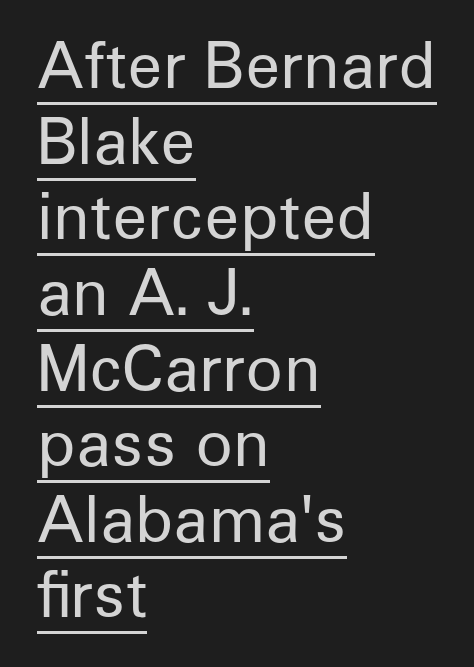
Q: Is the text bold? A: No.
Q: Is the text italic (slanted)? A: No, it is upright.
Q: Is the typeface a serif or a sans-serif typeface? A: Sans-serif.
Q: Is the text underlined? A: Yes.
Q: How is the paragraph aligned? A: Left-aligned.
Q: Is the spacing between letters normal or unusually wide? A: Normal.
Q: Width (condensed, normal, or wide)? A: Normal.
Q: Stroke contrast? A: Low.
Q: x-height? A: Medium.
Q: Monospaced? A: No.
